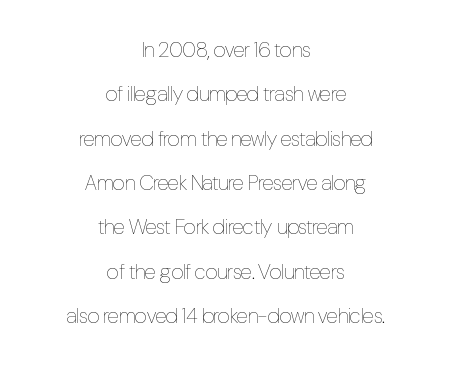
The image shows 21 px text type, upright; set centered, loose line spacing (2.11x), normal letter spacing, not underlined.
